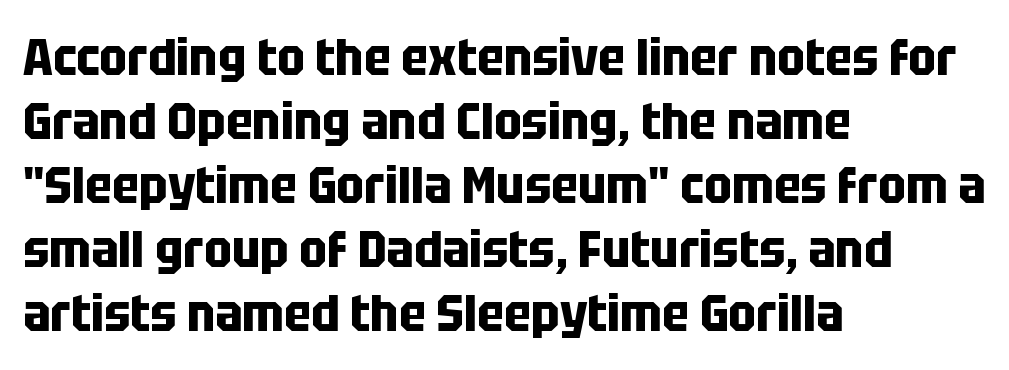
Q: Is the text bold? A: Yes.
Q: Is the text italic (slanted)? A: No, it is upright.
Q: Is the typeface a serif or a sans-serif typeface? A: Sans-serif.
Q: Is the text underlined? A: No.
Q: How is the paragraph aligned? A: Left-aligned.
Q: Is the spacing between letters normal or unusually wide? A: Normal.
Q: Width (condensed, normal, or wide)? A: Condensed.
Q: Stroke contrast? A: Low.
Q: x-height? A: Large.
Q: Monospaced? A: No.
